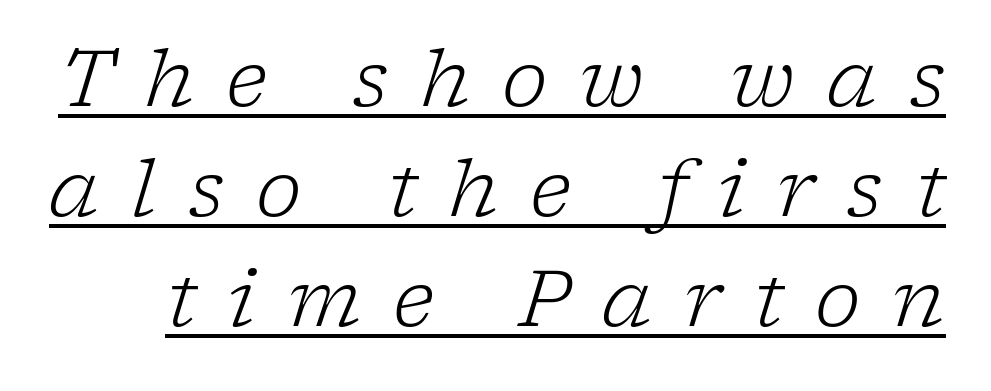
{"serif": "yes", "italic": "yes", "lean": "right", "slant_degrees": 17, "bold": "no", "weight": "light", "width": "normal", "stroke_contrast": "low", "x_height": "medium", "monospaced": "no", "underline": "yes", "line_spacing": "normal", "line_spacing_ratio": 1.41, "letter_spacing": "wide", "letter_spacing_em": 0.41, "glyph_px": 78}
